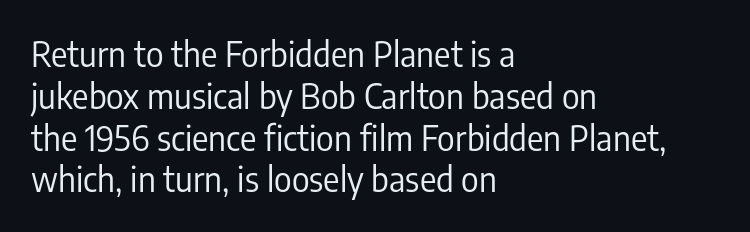
Here the designer chose a conventional face with non-uniform glyph widths. I'd call this a sans setting — the letters go barefoot. The letterforms sit at book weight or below. Caption: standard tracking, unaltered.
